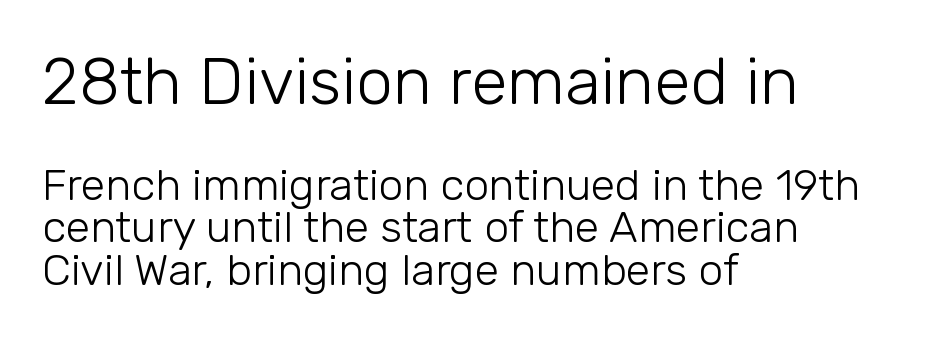
Q: Is the text bold? A: No.
Q: Is the text italic (slanted)? A: No, it is upright.
Q: Is the typeface a serif or a sans-serif typeface? A: Sans-serif.
Q: Is the text underlined? A: No.
Q: How is the paragraph aligned? A: Left-aligned.
Q: Is the spacing between letters normal or unusually wide? A: Normal.
Q: Is the spacing between lines tight, normal or loose? A: Tight.
Q: Which block of text is set in a larger size, the first (top) or the second (bottom)? A: The first (top) one.
Q: Width (condensed, normal, or wide)? A: Normal.
Q: Stroke contrast? A: Low.
Q: x-height? A: Medium.
Q: Monospaced? A: No.
